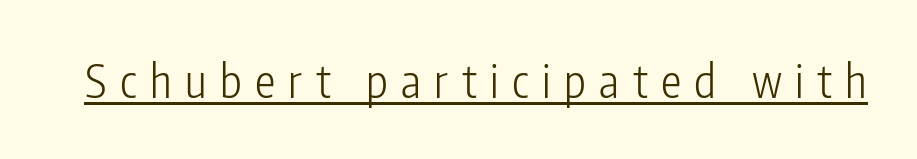
Q: Is the text bold? A: No.
Q: Is the text italic (slanted)? A: No, it is upright.
Q: Is the typeface a serif or a sans-serif typeface? A: Sans-serif.
Q: Is the text underlined? A: Yes.
Q: Is the spacing between letters normal or unusually wide? A: Unusually wide.
Q: Width (condensed, normal, or wide)? A: Condensed.
Q: Stroke contrast? A: Low.
Q: x-height? A: Medium.
Q: Monospaced? A: No.
